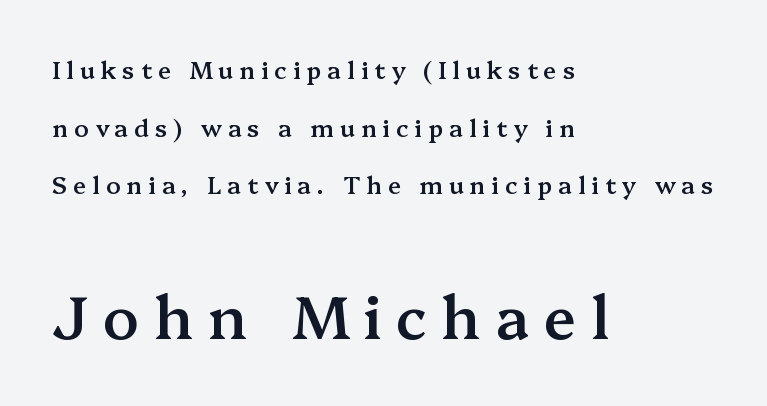
{"serif": "yes", "italic": "no", "bold": "semi", "weight": "semibold", "width": "normal", "stroke_contrast": "medium", "x_height": "medium", "monospaced": "no", "underline": "no", "align": "left", "line_spacing": "loose", "line_spacing_ratio": 2.4, "letter_spacing": "wide", "letter_spacing_em": 0.25, "larger_block": "second", "size_ratio": 2.46, "glyph_px": 59}
